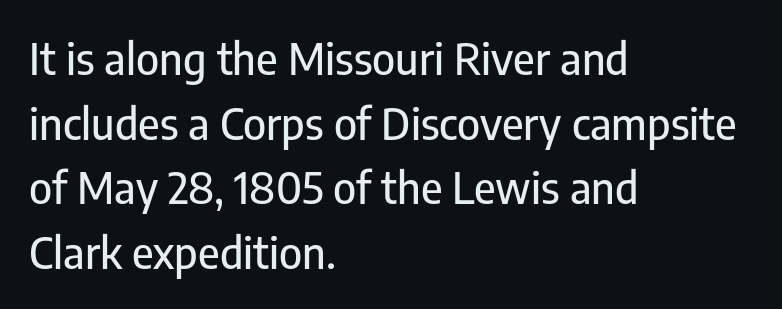
This sample has the flowing, uneven cadence of proportional lettering. Every stem runs plumb, perpendicular to the baseline. Caption: multi-line text, flush left, ragged right. Decoration check: the copy has no underline.
